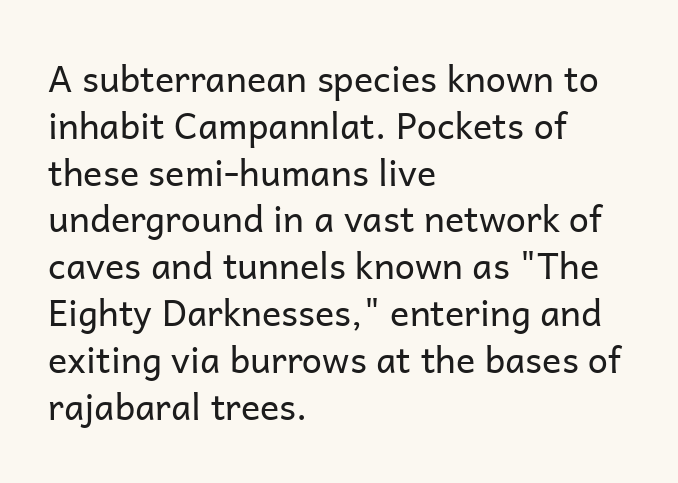
Character widths vary here, with narrow letters taking less room than wide ones. No extra ink here — the face is not bold. These lines are set flush left with a ragged right edge. Does extra space separate the letters? No, they use regular spacing. This is the regular roman posture of the typeface. Look at the bottom of the vertical strokes: they stop flat, with no serifs.
